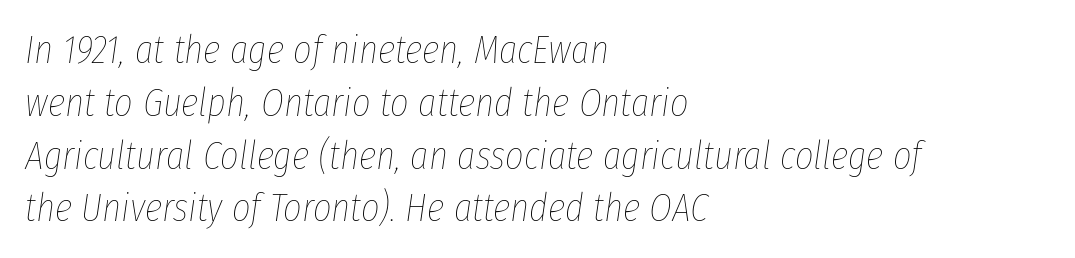
{"italic": "yes", "lean": "right", "slant_degrees": 8, "bold": "no", "weight": "thin", "width": "condensed", "stroke_contrast": "low", "x_height": "medium", "monospaced": "no", "underline": "no", "align": "left", "line_spacing": "normal", "line_spacing_ratio": 1.32, "letter_spacing": "normal", "letter_spacing_em": 0.0, "glyph_px": 40}
